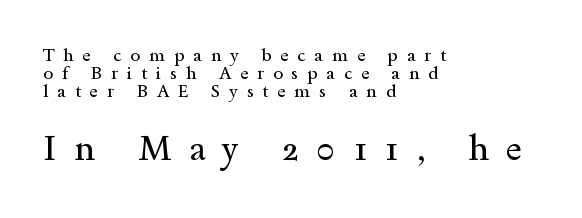
Character size in the trailing block exceeds that of the leading block. The letters advance in unequal steps, a hallmark of proportional type. Think standard paragraph weight, or any step lighter than that. Does the leading feel generous? Not at all — it's pinched. The typography opts for an upright posture over an oblique one. The typesetter chose a ragged-right arrangement here.
